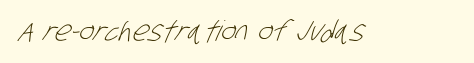
Q: Is the text bold? A: No.
Q: Is the typeface a serif or a sans-serif typeface? A: Sans-serif.
Q: Is the text underlined? A: No.
Q: Is the spacing between letters normal or unusually wide? A: Normal.
Q: Width (condensed, normal, or wide)? A: Condensed.
Q: Stroke contrast? A: Low.
Q: x-height? A: Large.
Q: Monospaced? A: No.
